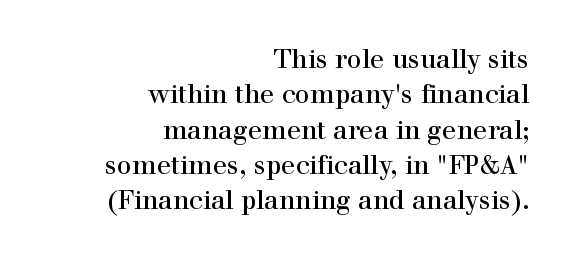
Q: Is the text italic (slanted)? A: No, it is upright.
Q: Is the text underlined? A: No.
Q: How is the paragraph aligned? A: Right-aligned.
Q: Is the spacing between letters normal or unusually wide? A: Normal.
Q: Is the spacing between lines tight, normal or loose? A: Normal.
